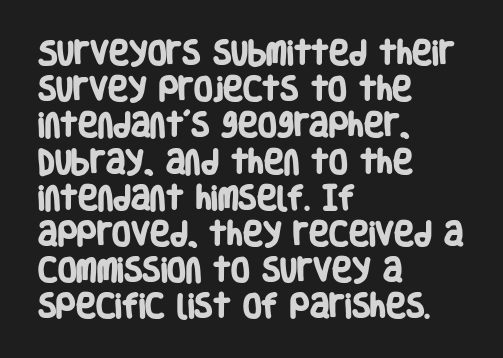
The image shows 27 px bold type; set left-aligned, normal line spacing (1.34x), normal letter spacing, not underlined.
